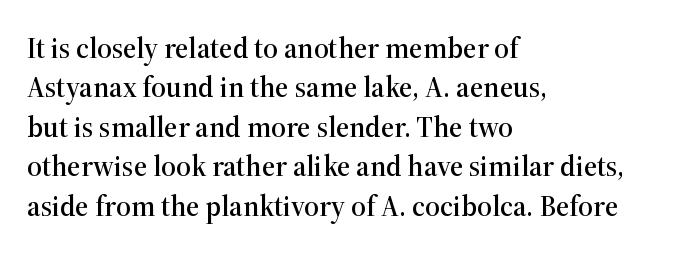
The characters display serif detailing at their extremities. Unmarked baselines from the first word to the last. Upright lettering throughout. Each new line begins a customary step beneath the previous one. Glyph-to-glyph distance matches everyday printed text. Proportional: the letters do not fall into vertical columns.
